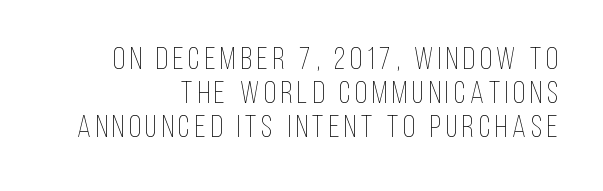
{"italic": "no", "bold": "no", "weight": "thin", "width": "condensed", "stroke_contrast": "low", "x_height": "large", "monospaced": "no", "underline": "no", "align": "right", "line_spacing": "tight", "line_spacing_ratio": 1.1, "glyph_px": 31}
